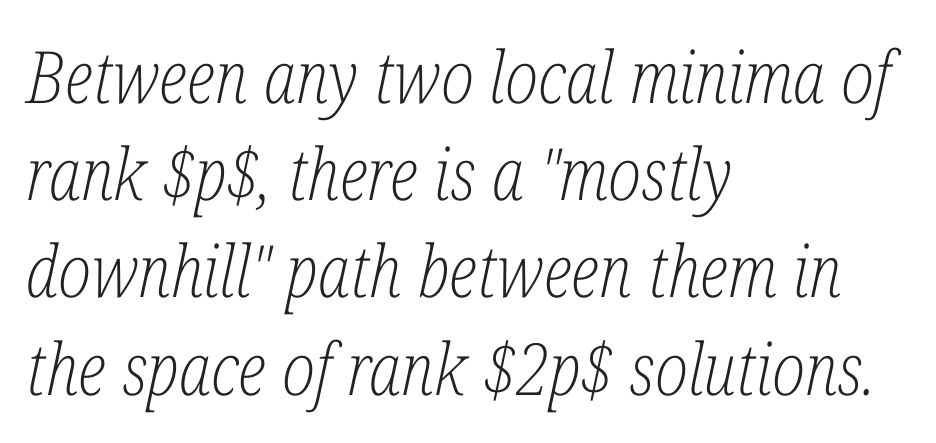
{"serif": "yes", "italic": "yes", "lean": "right", "slant_degrees": 12, "bold": "no", "weight": "light", "width": "condensed", "stroke_contrast": "low", "x_height": "medium", "monospaced": "no", "underline": "no", "align": "left", "line_spacing": "normal", "line_spacing_ratio": 1.35, "letter_spacing": "normal", "letter_spacing_em": 0.0, "glyph_px": 72}
